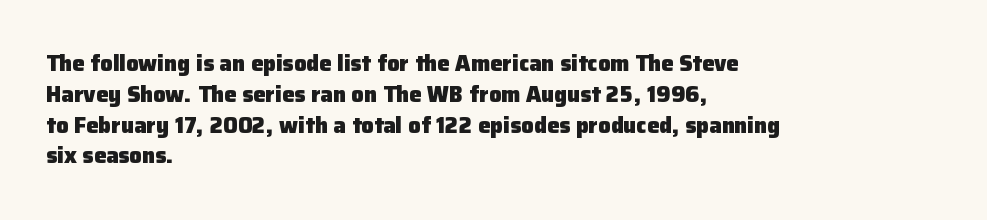
Q: Is the text bold? A: Yes.
Q: Is the text italic (slanted)? A: No, it is upright.
Q: Is the text underlined? A: No.
Q: How is the paragraph aligned? A: Left-aligned.
Q: Is the spacing between letters normal or unusually wide? A: Normal.
Q: Is the spacing between lines tight, normal or loose? A: Normal.
